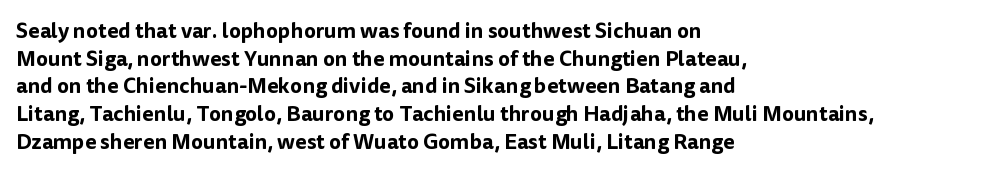
{"italic": "no", "underline": "no", "align": "left", "line_spacing": "normal", "line_spacing_ratio": 1.32, "letter_spacing": "normal", "letter_spacing_em": 0.0, "glyph_px": 21}
